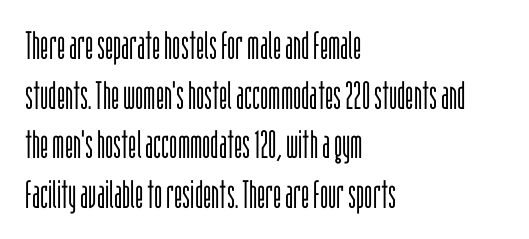
Q: Is the text bold? A: No.
Q: Is the text italic (slanted)? A: No, it is upright.
Q: Is the typeface a serif or a sans-serif typeface? A: Sans-serif.
Q: Is the text underlined? A: No.
Q: How is the paragraph aligned? A: Left-aligned.
Q: Is the spacing between letters normal or unusually wide? A: Normal.
Q: Is the spacing between lines tight, normal or loose? A: Normal.
Q: Width (condensed, normal, or wide)? A: Condensed.
Q: Stroke contrast? A: Low.
Q: x-height? A: Large.
Q: Monospaced? A: No.
